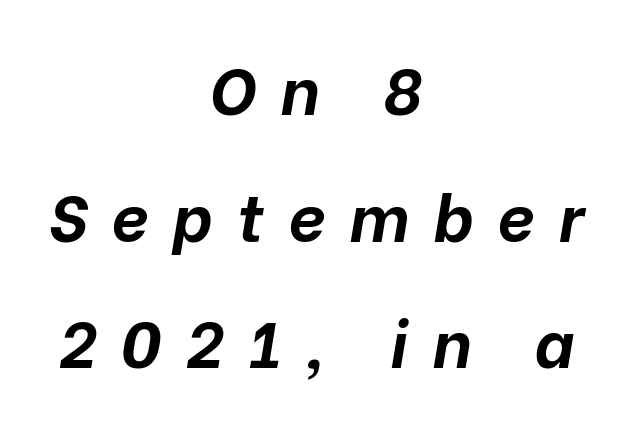
{"italic": "yes", "lean": "right", "slant_degrees": 10, "bold": "yes", "weight": "bold", "width": "normal", "stroke_contrast": "low", "x_height": "medium", "monospaced": "no", "underline": "no", "align": "center", "line_spacing": "loose", "line_spacing_ratio": 1.95, "letter_spacing": "wide", "letter_spacing_em": 0.37, "glyph_px": 65}
